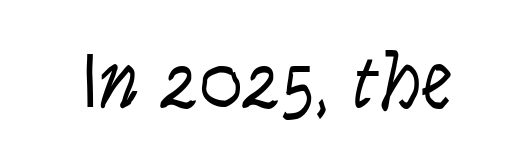
The strokes are not fattened; the text isn't bold. Think of a printed novel: that variable character pitch is what you see here. Letters rest on an invisible, unmarked baseline. The font's italic variant was chosen for this text. The face used here is rendered with its standard letterfit.
